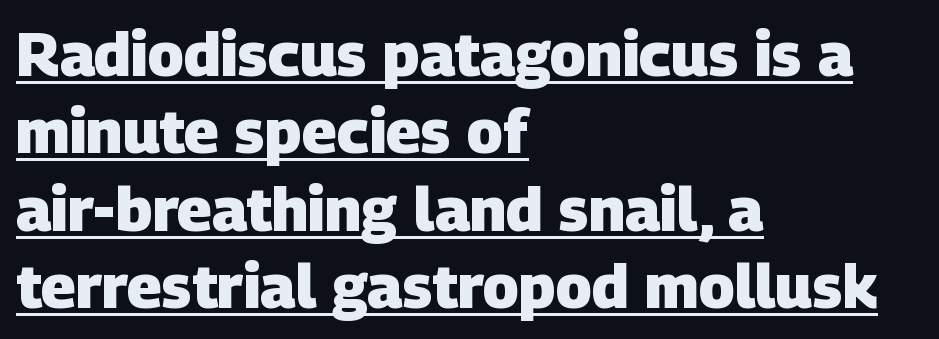
{"serif": "no", "bold": "yes", "weight": "heavy", "width": "normal", "stroke_contrast": "low", "x_height": "large", "monospaced": "no", "underline": "yes", "align": "left", "line_spacing": "normal", "line_spacing_ratio": 1.27, "letter_spacing": "normal", "letter_spacing_em": 0.0, "glyph_px": 61}
